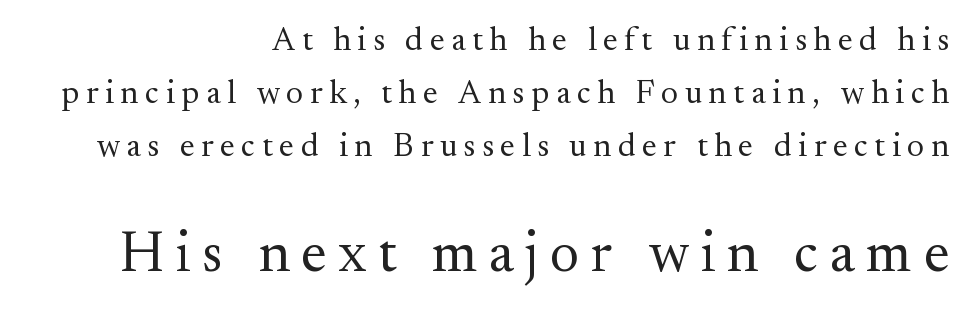
{"serif": "yes", "italic": "no", "bold": "no", "weight": "regular", "width": "normal", "stroke_contrast": "medium", "x_height": "small", "monospaced": "no", "underline": "no", "align": "right", "line_spacing": "normal", "line_spacing_ratio": 1.6, "letter_spacing": "wide", "letter_spacing_em": 0.2, "larger_block": "second", "size_ratio": 1.73, "glyph_px": 57}
